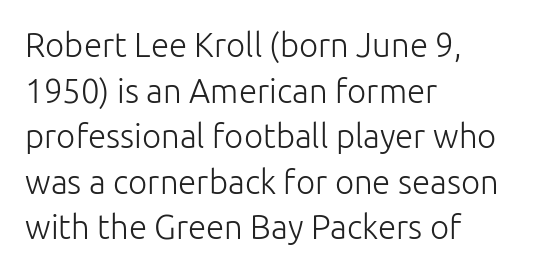
The image shows 33 px light sans-serif type, upright; set left-aligned, normal line spacing (1.38x), normal letter spacing, not underlined; low stroke contrast and a medium x-height.
